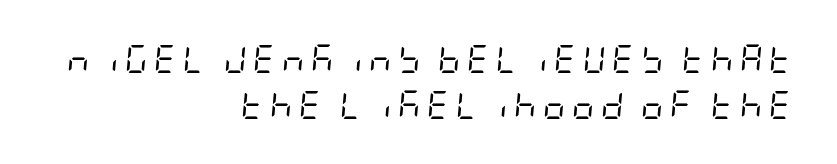
The image shows 28 px regular-weight, condensed type, italic (leaning right); set right-aligned, normal line spacing (1.64x), unusually wide letter spacing (+0.22 em), not underlined; low stroke contrast and a large x-height.
